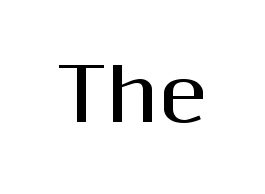
The image shows 72 px bold sans-serif type, upright; set normal letter spacing, not underlined; medium stroke contrast and a medium x-height.
